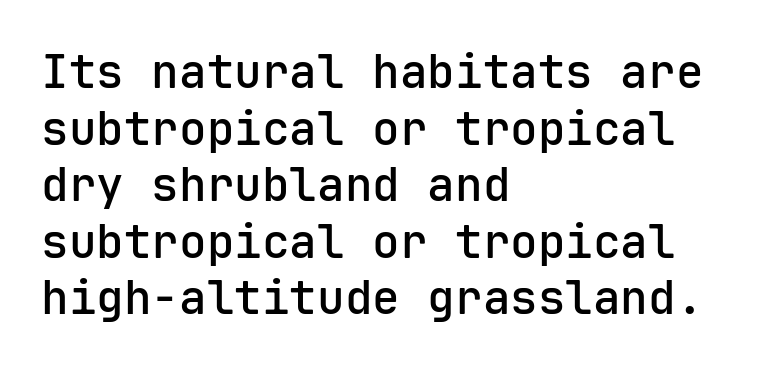
{"serif": "no", "italic": "no", "bold": "semi", "weight": "semibold", "width": "normal", "stroke_contrast": "low", "x_height": "medium", "monospaced": "yes", "underline": "no", "align": "left", "line_spacing_ratio": 1.23, "letter_spacing": "normal", "letter_spacing_em": 0.0, "glyph_px": 46}
